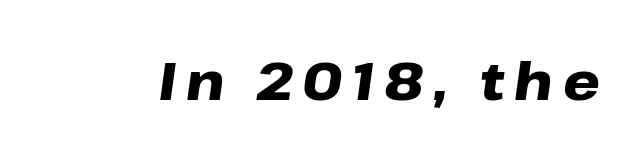
The image shows 52 px heavy, wide type, italic (leaning right); set not underlined; low stroke contrast and a medium x-height.
